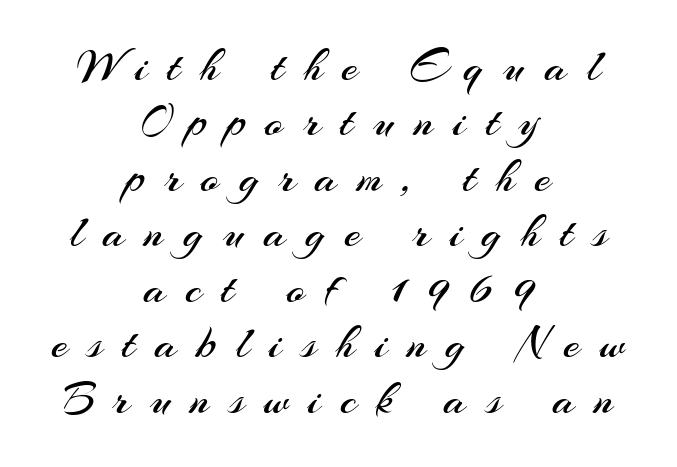
Q: Is the text bold? A: No.
Q: Is the text italic (slanted)? A: Yes.
Q: Is the typeface a serif or a sans-serif typeface? A: Sans-serif.
Q: Is the text underlined? A: No.
Q: How is the paragraph aligned? A: Centered.
Q: Is the spacing between letters normal or unusually wide? A: Unusually wide.
Q: Width (condensed, normal, or wide)? A: Normal.
Q: Stroke contrast? A: Medium.
Q: x-height? A: Small.
Q: Monospaced? A: No.
